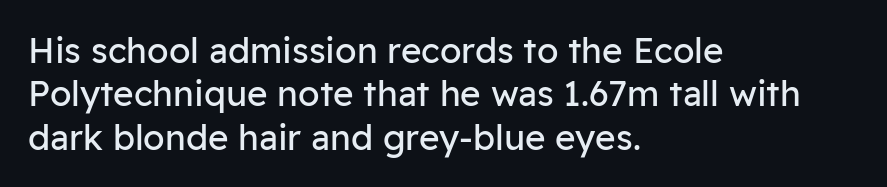
{"serif": "no", "italic": "no", "bold": "no", "weight": "regular", "width": "normal", "stroke_contrast": "low", "x_height": "medium", "monospaced": "no", "underline": "no", "align": "left", "line_spacing_ratio": 1.24, "letter_spacing": "normal", "letter_spacing_em": 0.0, "glyph_px": 35}
